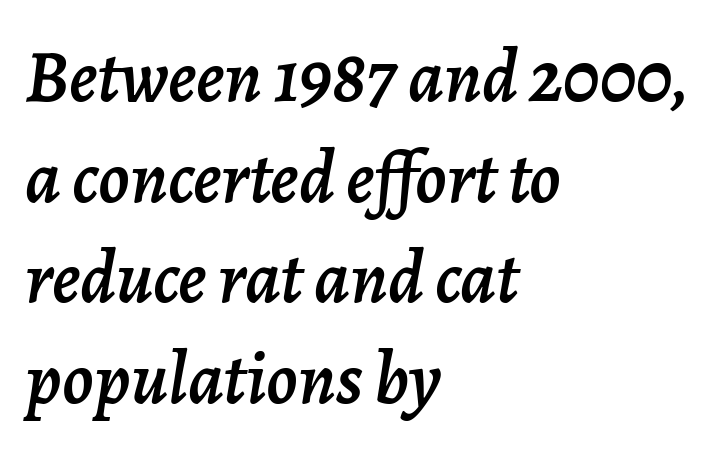
{"italic": "yes", "lean": "right", "slant_degrees": 7, "width": "normal", "stroke_contrast": "low", "x_height": "medium", "monospaced": "no", "underline": "no", "align": "left", "line_spacing": "normal", "line_spacing_ratio": 1.36, "letter_spacing": "normal", "letter_spacing_em": 0.0, "glyph_px": 74}
